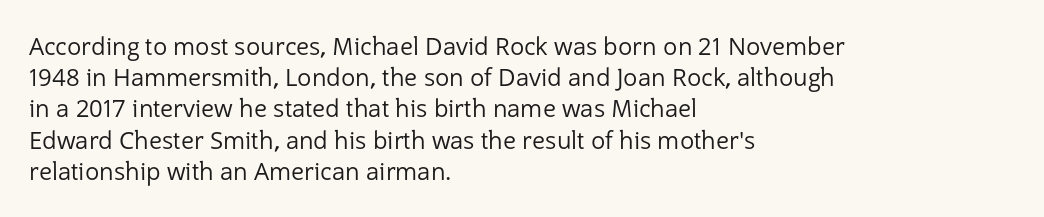
{"italic": "no", "bold": "no", "underline": "no", "align": "left", "line_spacing": "normal", "line_spacing_ratio": 1.3, "letter_spacing": "normal", "letter_spacing_em": 0.0, "glyph_px": 24}
